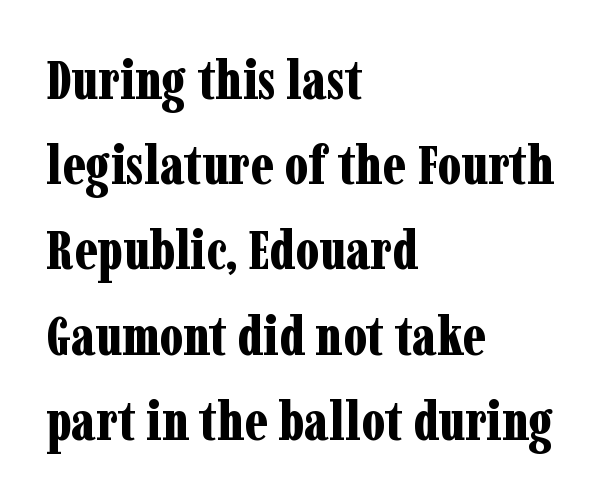
As a designer I'd log this as weight 700, bold. You could call the tracking neutral — neither tight nor loose. You could not count columns in this text — the font is proportionally spaced. Descender tails drop into unmarked territory.
